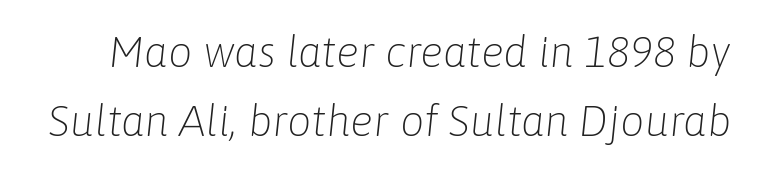
{"italic": "yes", "lean": "right", "slant_degrees": 6, "bold": "no", "weight": "light", "width": "normal", "stroke_contrast": "low", "x_height": "medium", "monospaced": "no", "underline": "no", "line_spacing": "normal", "line_spacing_ratio": 1.6, "letter_spacing": "normal", "letter_spacing_em": 0.0, "glyph_px": 43}
